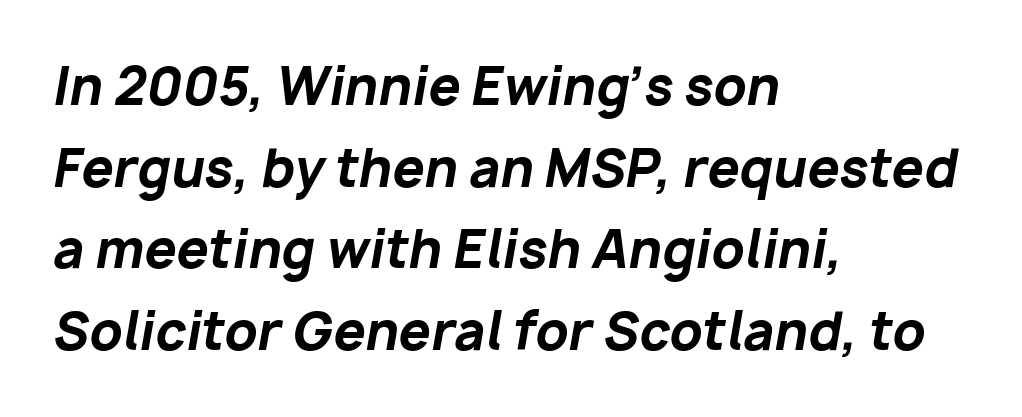
The image shows 51 px bold type, italic (leaning right); set left-aligned, normal line spacing (1.6x), normal letter spacing, not underlined; low stroke contrast and a medium x-height.
